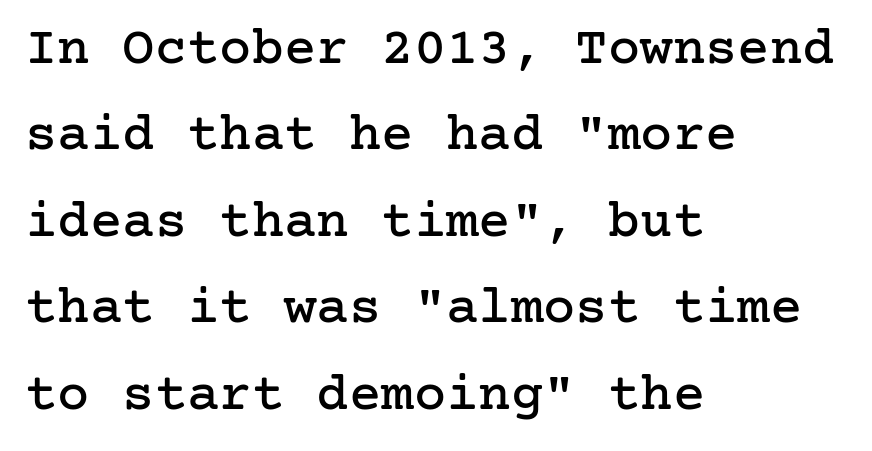
The image shows 54 px serif type, upright; set left-aligned, normal line spacing (1.6x), normal letter spacing, not underlined; low stroke contrast and a medium x-height.
